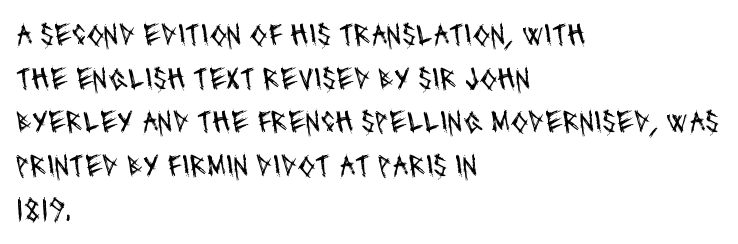
Q: Is the text bold? A: No.
Q: Is the typeface a serif or a sans-serif typeface? A: Sans-serif.
Q: Is the text underlined? A: No.
Q: How is the paragraph aligned? A: Left-aligned.
Q: Is the spacing between letters normal or unusually wide? A: Normal.
Q: Is the spacing between lines tight, normal or loose? A: Normal.
Q: Width (condensed, normal, or wide)? A: Condensed.
Q: Stroke contrast? A: Medium.
Q: x-height? A: Large.
Q: Monospaced? A: No.
